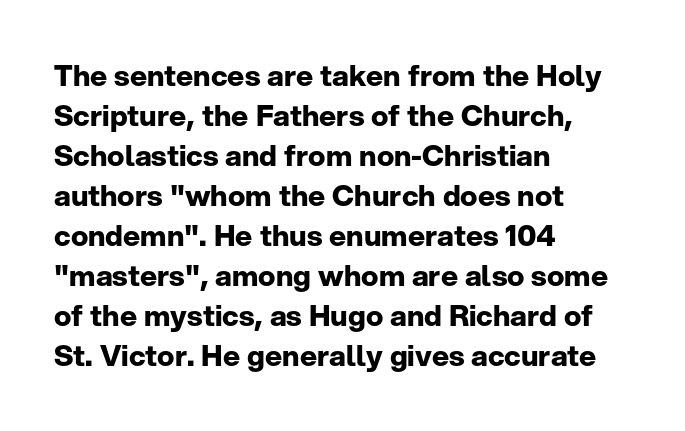
Q: Is the text bold? A: Yes.
Q: Is the text italic (slanted)? A: No, it is upright.
Q: Is the typeface a serif or a sans-serif typeface? A: Sans-serif.
Q: Is the text underlined? A: No.
Q: How is the paragraph aligned? A: Left-aligned.
Q: Is the spacing between letters normal or unusually wide? A: Normal.
Q: Is the spacing between lines tight, normal or loose? A: Normal.
Q: Width (condensed, normal, or wide)? A: Normal.
Q: Stroke contrast? A: Low.
Q: x-height? A: Medium.
Q: Monospaced? A: No.
